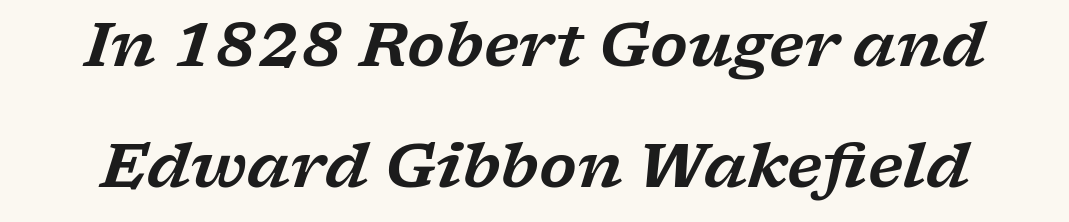
The image shows 61 px wide serif type, italic (leaning right); set loose line spacing (1.99x), normal letter spacing, not underlined; low stroke contrast and a medium x-height.
